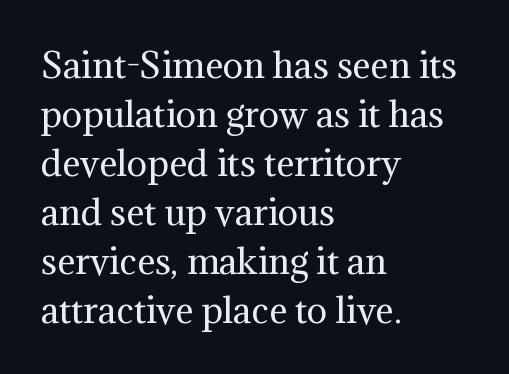
Character widths vary here, with narrow letters taking less room than wide ones. Rendered with straight, roman letterforms. Baseline-to-baseline distance is the conventional proportion of letter height. Clear beneath every line of the passage. Reading down the block, your eye returns to a fixed left position each line.
